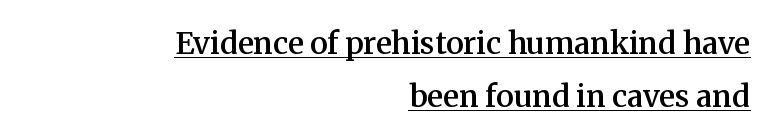
{"serif": "yes", "italic": "no", "bold": "semi", "weight": "semibold", "width": "normal", "stroke_contrast": "medium", "x_height": "medium", "monospaced": "no", "underline": "yes", "align": "right", "line_spacing_ratio": 1.76, "letter_spacing": "normal", "letter_spacing_em": 0.0, "glyph_px": 30}
